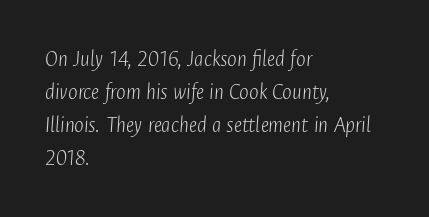
The image shows 23 px text type, italic (leaning right); set left-aligned, normal line spacing (1.43x), normal letter spacing, not underlined.
